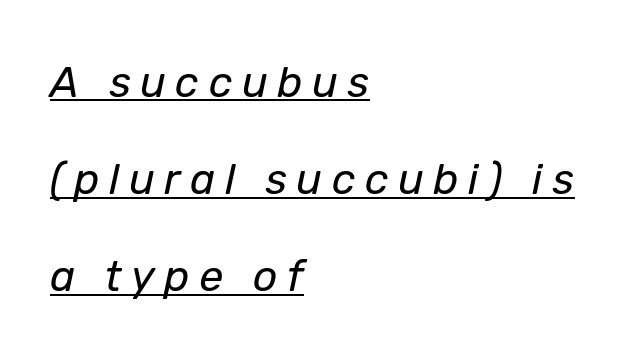
The passage is arranged the way most books set body copy — flush left. When letters slant like this, we call the style italic. The strokes are not fattened; the text isn't bold. Inter-character spacing is expanded well beyond the font's built-in metrics. Regarding leading, the lines here are spaced well apart.
